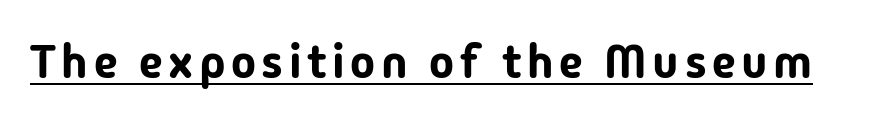
Q: Is the text italic (slanted)? A: No, it is upright.
Q: Is the typeface a serif or a sans-serif typeface? A: Sans-serif.
Q: Is the text underlined? A: Yes.
Q: Width (condensed, normal, or wide)? A: Normal.
Q: Stroke contrast? A: Low.
Q: x-height? A: Medium.
Q: Monospaced? A: No.
